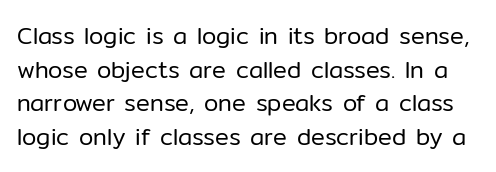
Default kerning and tracking; the words read as compact shapes. Weight: not bold — regular or lighter. Every character sits straight up, as roman type does. The rendering uses a moderate line-height, typical for paragraphs.
